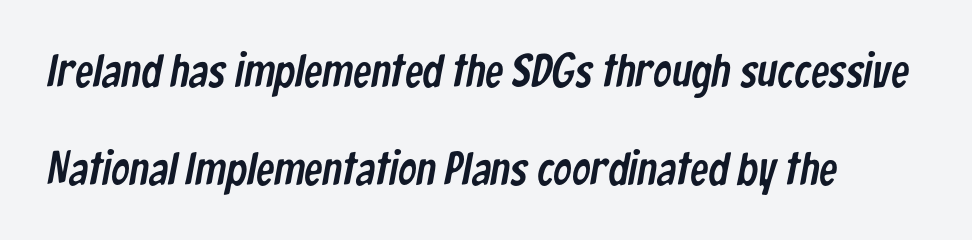
{"serif": "no", "width": "condensed", "stroke_contrast": "low", "x_height": "medium", "monospaced": "no", "underline": "no", "align": "left", "line_spacing": "loose", "line_spacing_ratio": 2.12, "letter_spacing": "normal", "letter_spacing_em": 0.0, "glyph_px": 46}
